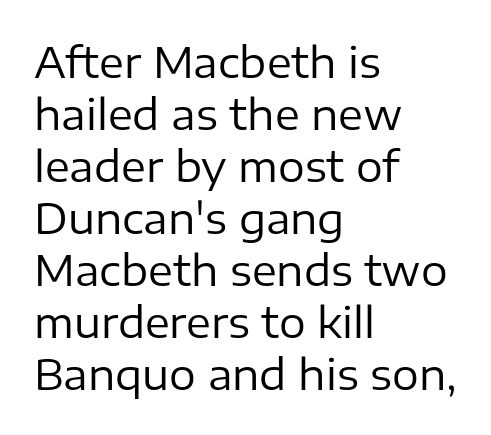
Q: Is the text bold? A: No.
Q: Is the text italic (slanted)? A: No, it is upright.
Q: Is the typeface a serif or a sans-serif typeface? A: Sans-serif.
Q: Is the text underlined? A: No.
Q: How is the paragraph aligned? A: Left-aligned.
Q: Is the spacing between letters normal or unusually wide? A: Normal.
Q: Width (condensed, normal, or wide)? A: Normal.
Q: Stroke contrast? A: Low.
Q: x-height? A: Medium.
Q: Monospaced? A: No.
